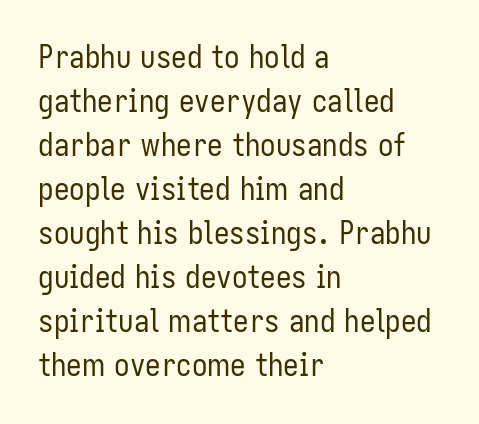
The type is set solid horizontally, with unmodified tracking. The rendering uses a moderate line-height, typical for paragraphs. This rendering uses left alignment, leaving the right contour irregular. Serifs: no, the terminals of the letterforms are clean.
